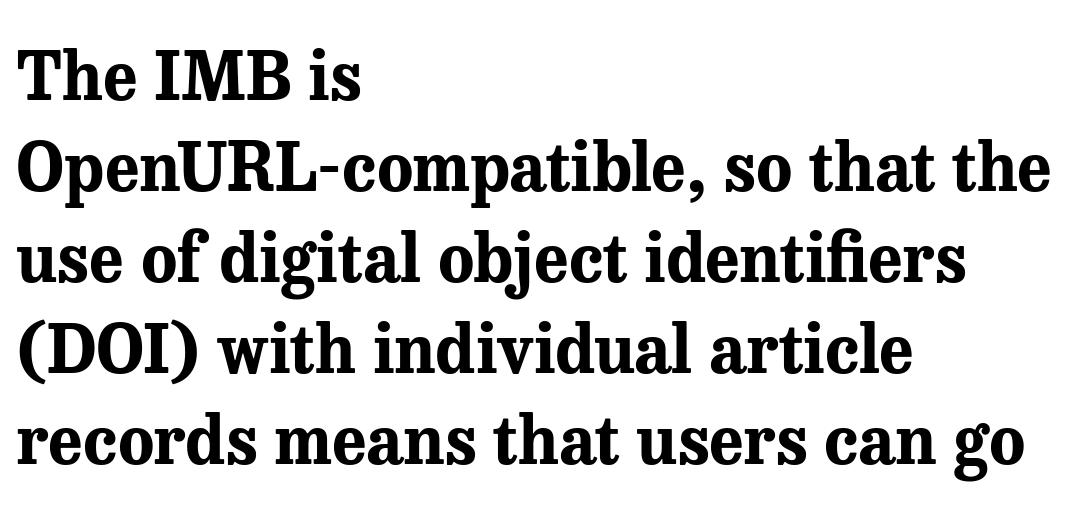
The image shows 67 px bold serif type, upright; set left-aligned, normal line spacing (1.36x), normal letter spacing, not underlined; medium stroke contrast and a medium x-height.
